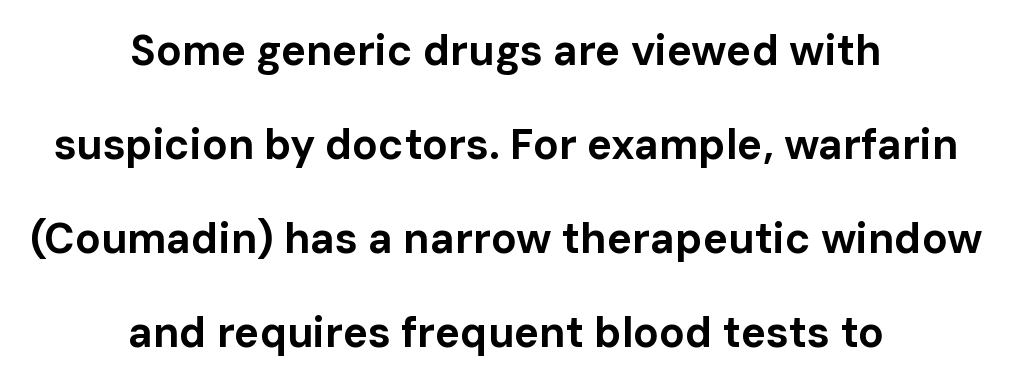
{"serif": "no", "italic": "no", "bold": "yes", "weight": "bold", "width": "normal", "stroke_contrast": "low", "x_height": "medium", "monospaced": "no", "underline": "no", "align": "center", "line_spacing": "loose", "line_spacing_ratio": 2.24, "letter_spacing": "normal", "letter_spacing_em": 0.0, "glyph_px": 42}
